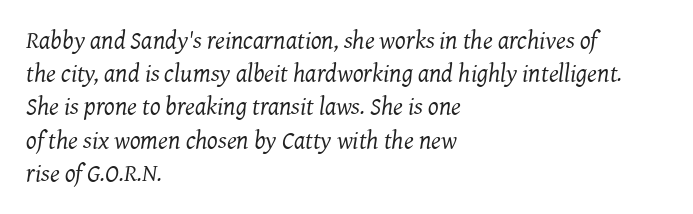
{"italic": "yes", "lean": "right", "slant_degrees": 7, "bold": "no", "underline": "no", "align": "left", "line_spacing": "normal", "line_spacing_ratio": 1.33, "letter_spacing": "normal", "letter_spacing_em": 0.0, "glyph_px": 25}
